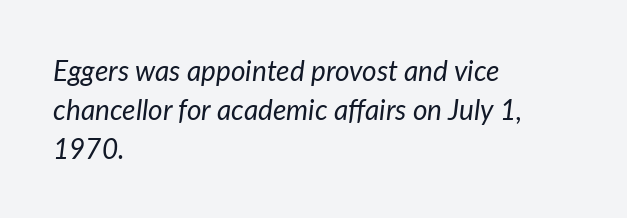
{"italic": "yes", "lean": "right", "slant_degrees": 7, "bold": "no", "weight": "regular", "width": "normal", "stroke_contrast": "low", "x_height": "medium", "monospaced": "no", "underline": "no", "align": "left", "line_spacing": "normal", "line_spacing_ratio": 1.39, "letter_spacing": "normal", "letter_spacing_em": 0.0, "glyph_px": 28}
